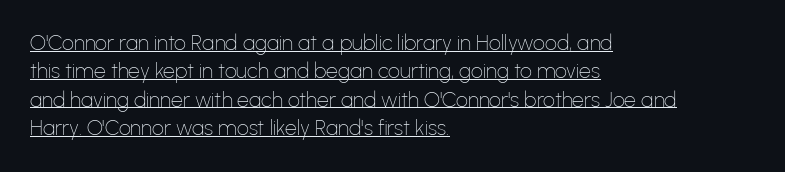
{"italic": "no", "bold": "no", "underline": "yes", "align": "left", "line_spacing": "normal", "line_spacing_ratio": 1.35, "letter_spacing": "normal", "letter_spacing_em": 0.0, "glyph_px": 21}
